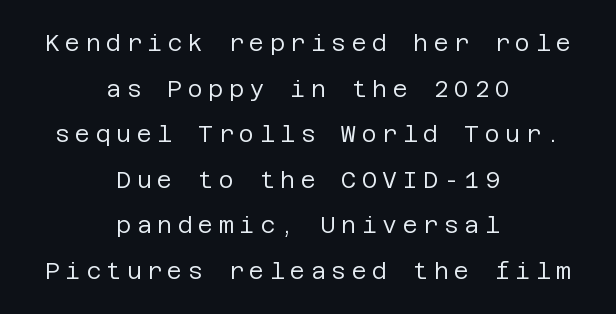
The image shows 23 px text type, upright; set centered, loose line spacing (1.98x), unusually wide letter spacing (+0.24 em), not underlined.
